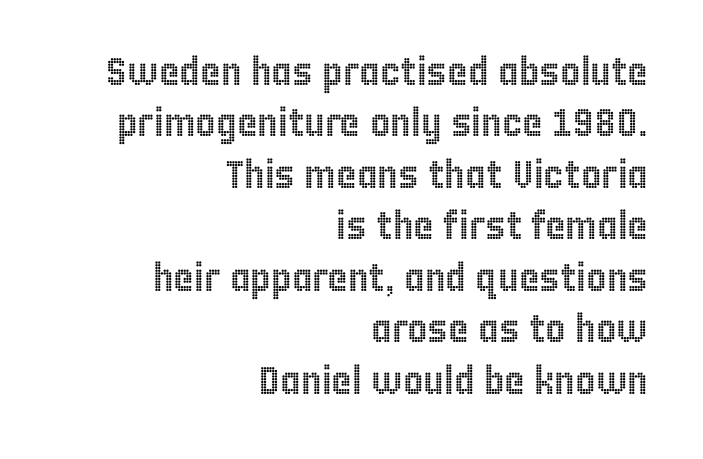
Q: Is the text italic (slanted)? A: No, it is upright.
Q: Is the text underlined? A: No.
Q: How is the paragraph aligned? A: Right-aligned.
Q: Is the spacing between letters normal or unusually wide? A: Normal.
Q: Is the spacing between lines tight, normal or loose? A: Normal.
Q: Width (condensed, normal, or wide)? A: Condensed.
Q: x-height? A: Large.
Q: Monospaced? A: No.
